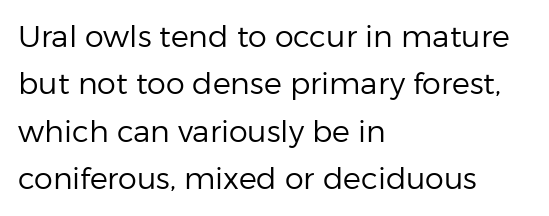
The image shows 30 px regular-weight sans-serif type, upright; set left-aligned, normal line spacing (1.58x), normal letter spacing, not underlined; low stroke contrast and a medium x-height.
